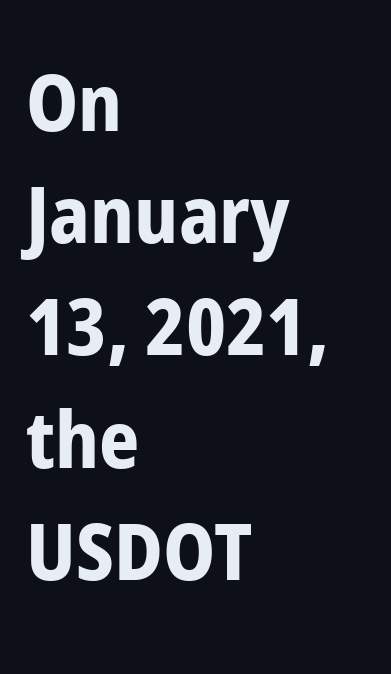
{"serif": "no", "italic": "no", "bold": "yes", "weight": "bold", "width": "condensed", "stroke_contrast": "low", "x_height": "medium", "monospaced": "no", "underline": "no", "align": "left", "line_spacing": "normal", "line_spacing_ratio": 1.42, "letter_spacing": "normal", "letter_spacing_em": 0.0, "glyph_px": 79}
